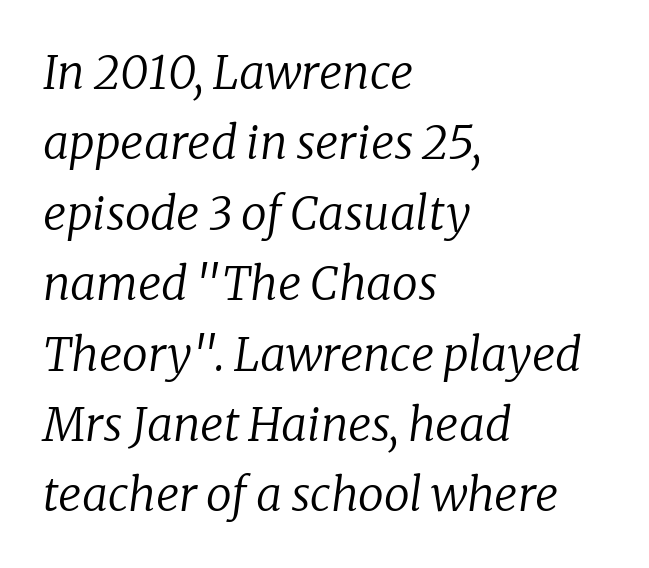
Plain, unruled lines of type. Is there much room between lines? A standard amount, neither cramped nor airy. Look at the bottom of the vertical strokes: they flare into serifs here. This is oblique type, the kind used for emphasis or titles. The weight would be labelled regular, book, light, or lighter still.
